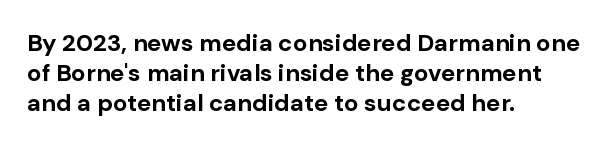
Q: Is the text bold? A: Yes.
Q: Is the text italic (slanted)? A: No, it is upright.
Q: Is the text underlined? A: No.
Q: How is the paragraph aligned? A: Left-aligned.
Q: Is the spacing between letters normal or unusually wide? A: Normal.
